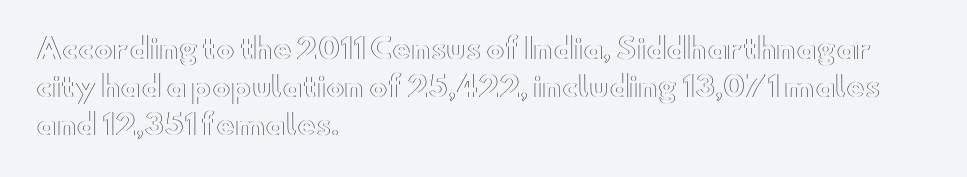
The image shows 28 px wide type, upright; set left-aligned, normal line spacing (1.35x), normal letter spacing, not underlined; a small x-height.
